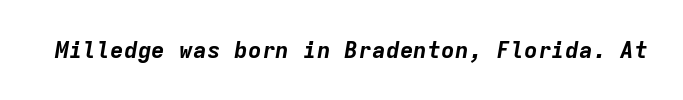
Set as a true bold cut, around the 700 mark. A typesetter would mark this as italic. Anything drawn beneath the words? Only blank space. Default kerning and tracking; the words read as compact shapes.
